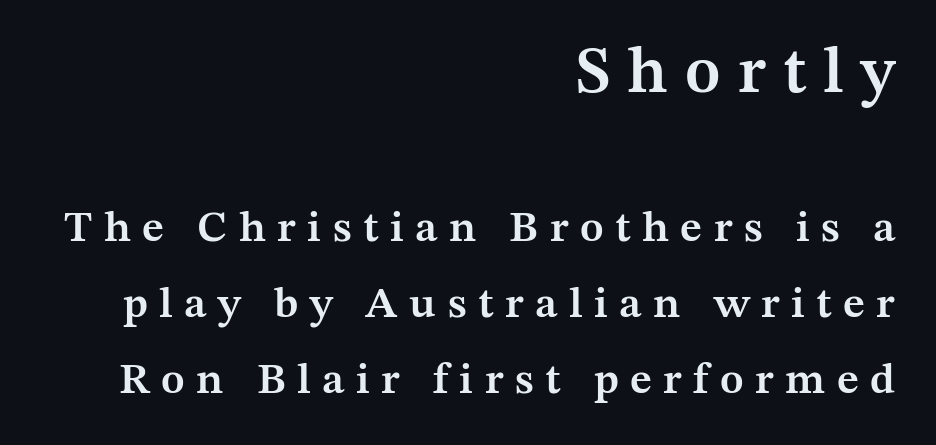
The image shows 66 px semibold serif type, upright; set right-aligned, line spacing 1.72x, unusually wide letter spacing (+0.26 em), not underlined; the first (top) block is 1.5x larger; medium stroke contrast and a medium x-height.
